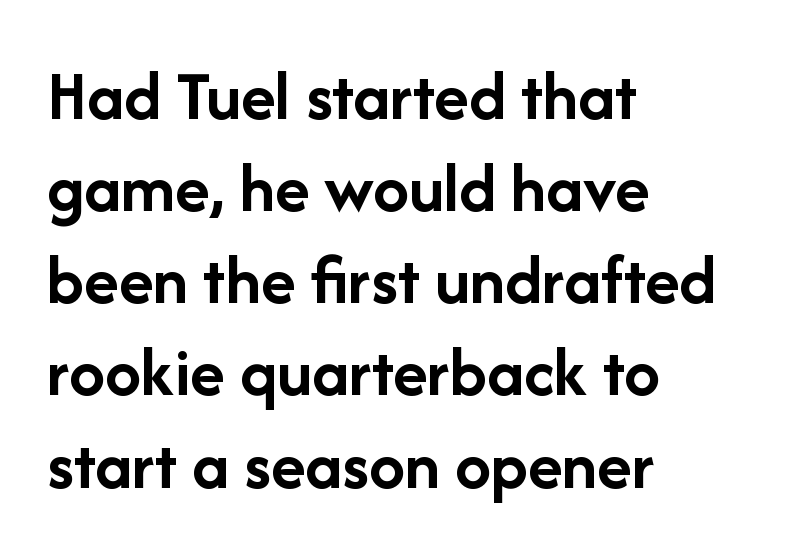
Q: Is the text bold? A: Yes.
Q: Is the text italic (slanted)? A: No, it is upright.
Q: Is the typeface a serif or a sans-serif typeface? A: Sans-serif.
Q: Is the text underlined? A: No.
Q: How is the paragraph aligned? A: Left-aligned.
Q: Is the spacing between letters normal or unusually wide? A: Normal.
Q: Is the spacing between lines tight, normal or loose? A: Normal.
Q: Width (condensed, normal, or wide)? A: Normal.
Q: Stroke contrast? A: Low.
Q: x-height? A: Medium.
Q: Monospaced? A: No.
